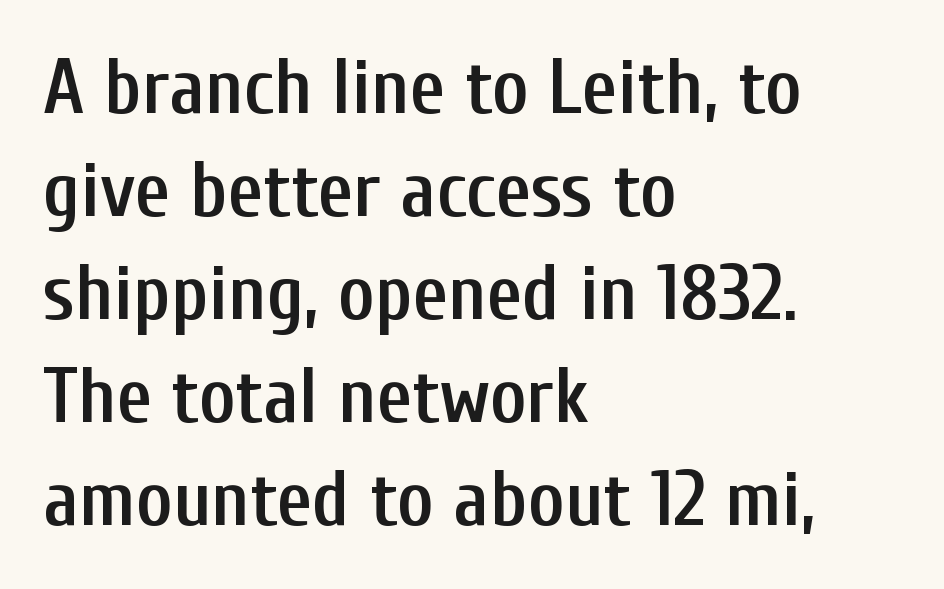
The image shows 78 px semibold, condensed sans-serif type, upright; set left-aligned, normal line spacing (1.32x), normal letter spacing, not underlined; low stroke contrast and a medium x-height.
